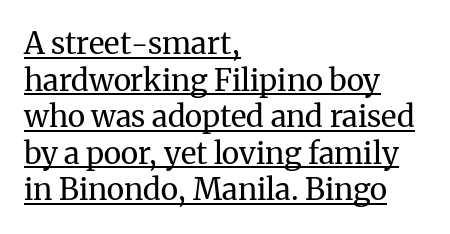
The image shows 30 px regular-weight serif type, upright; set left-aligned, line spacing 1.22x, normal letter spacing, underlined; medium stroke contrast and a medium x-height.
